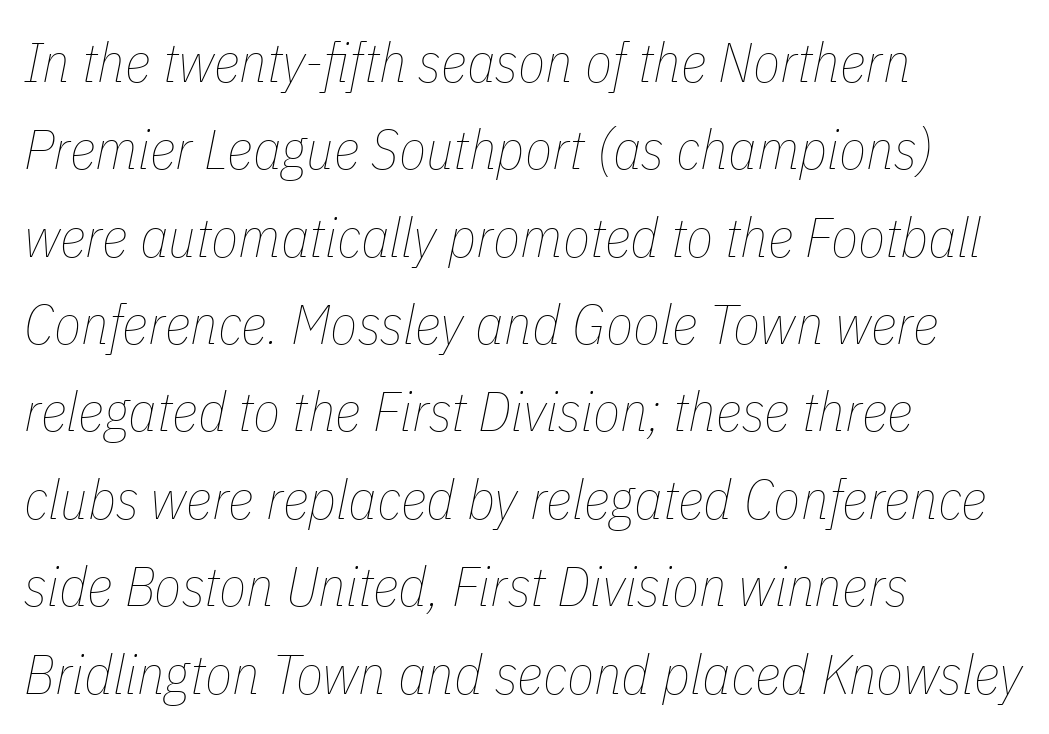
The image shows 56 px thin, condensed type, italic (leaning right); set left-aligned, normal line spacing (1.56x), normal letter spacing, not underlined; low stroke contrast and a medium x-height.
